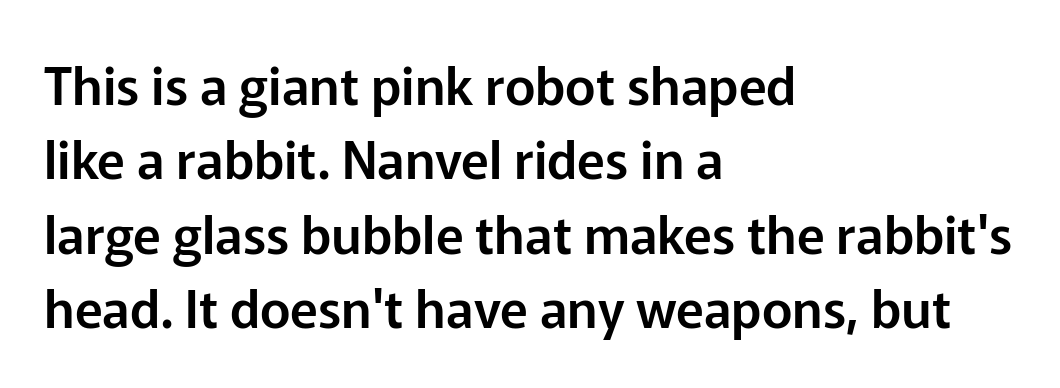
The image shows 52 px sans-serif type, upright; set left-aligned, normal line spacing (1.43x), normal letter spacing, not underlined; low stroke contrast and a medium x-height.
